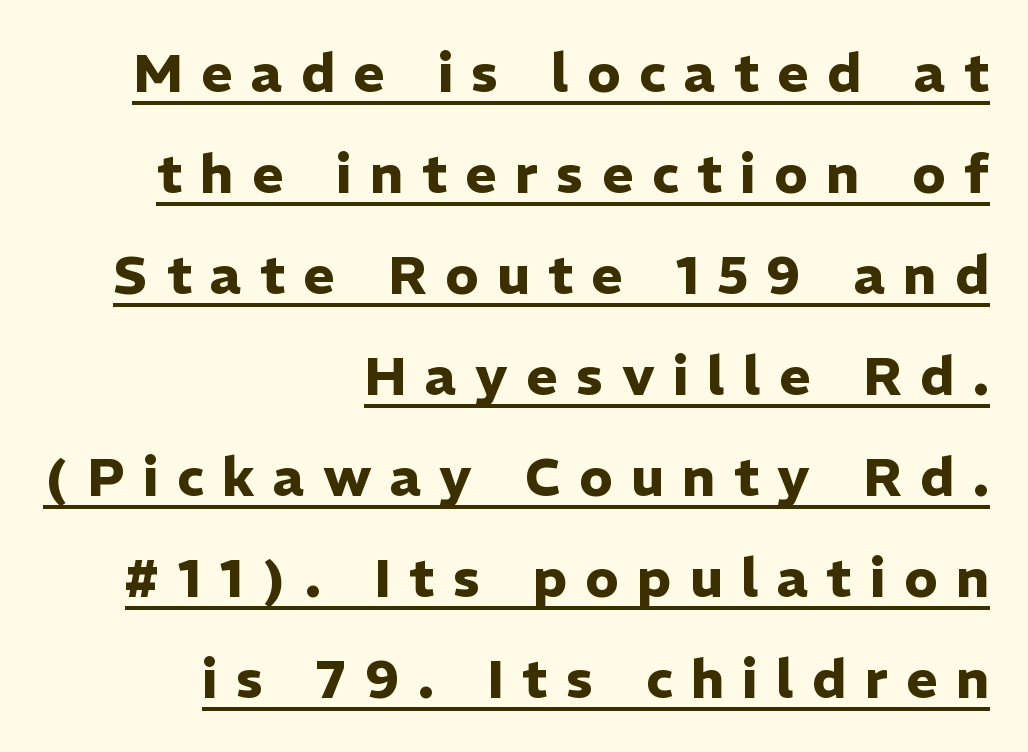
{"serif": "no", "italic": "no", "bold": "yes", "weight": "heavy", "width": "normal", "stroke_contrast": "low", "x_height": "medium", "monospaced": "no", "underline": "yes", "align": "right", "line_spacing_ratio": 1.87, "letter_spacing": "wide", "letter_spacing_em": 0.34, "glyph_px": 54}
